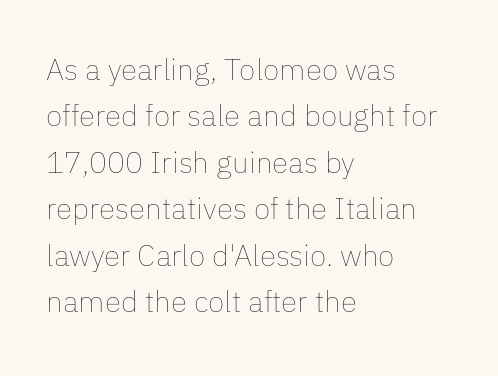
Q: Is the text bold? A: No.
Q: Is the text italic (slanted)? A: No, it is upright.
Q: Is the text underlined? A: No.
Q: How is the paragraph aligned? A: Left-aligned.
Q: Is the spacing between letters normal or unusually wide? A: Normal.
Q: Is the spacing between lines tight, normal or loose? A: Normal.
Q: Width (condensed, normal, or wide)? A: Normal.
Q: Stroke contrast? A: Low.
Q: x-height? A: Medium.
Q: Monospaced? A: No.
